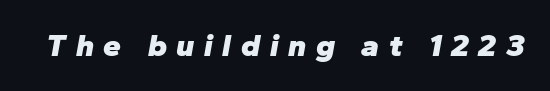
The image shows 32 px heavy type, italic (leaning right); set unusually wide letter spacing (+0.3 em), not underlined; low stroke contrast and a medium x-height.
